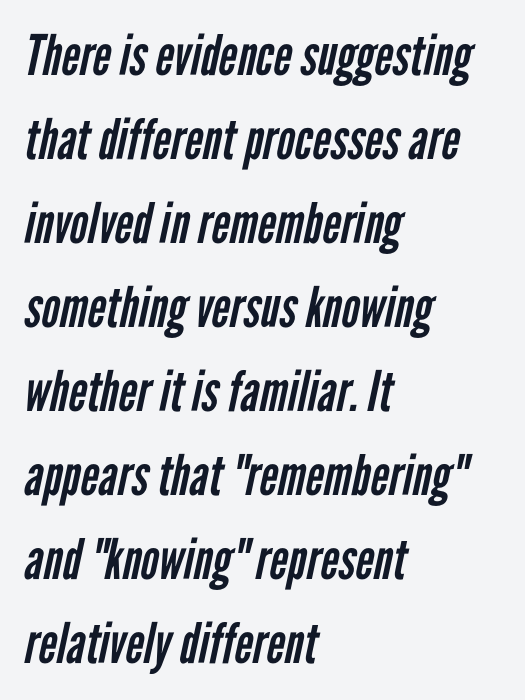
{"serif": "no", "bold": "no", "weight": "regular", "width": "condensed", "stroke_contrast": "low", "x_height": "medium", "monospaced": "no", "underline": "no", "align": "left", "line_spacing": "normal", "line_spacing_ratio": 1.5, "letter_spacing": "normal", "letter_spacing_em": 0.0, "glyph_px": 56}
